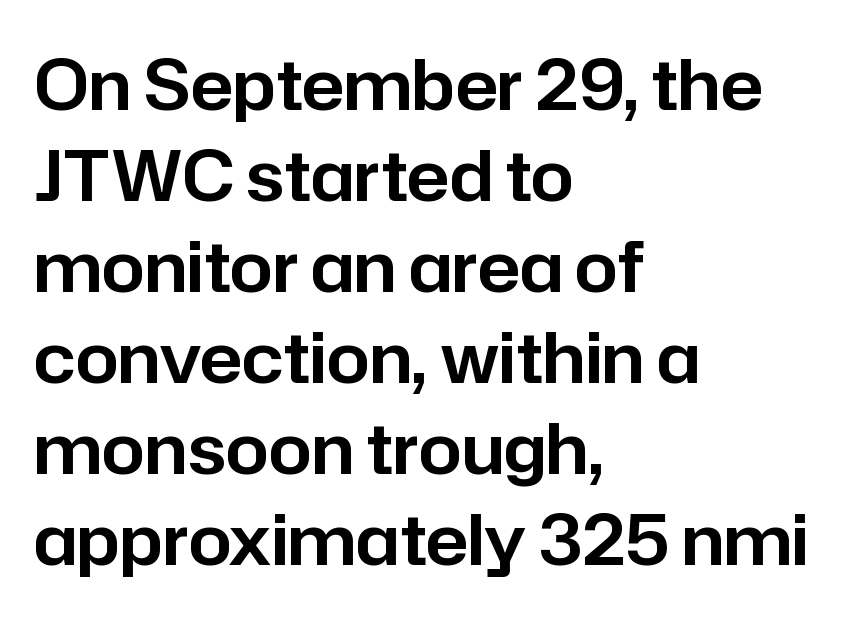
{"serif": "no", "italic": "no", "width": "normal", "stroke_contrast": "low", "x_height": "medium", "monospaced": "no", "underline": "no", "align": "left", "line_spacing": "normal", "line_spacing_ratio": 1.32, "letter_spacing": "normal", "letter_spacing_em": 0.0, "glyph_px": 69}
